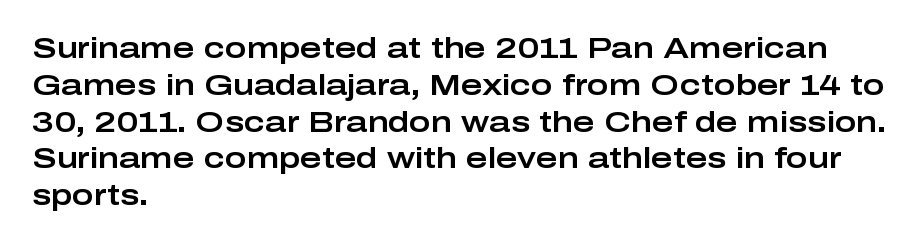
{"serif": "no", "italic": "no", "width": "wide", "stroke_contrast": "low", "x_height": "medium", "monospaced": "no", "underline": "no", "align": "left", "line_spacing": "normal", "line_spacing_ratio": 1.27, "letter_spacing": "normal", "letter_spacing_em": 0.0, "glyph_px": 29}
